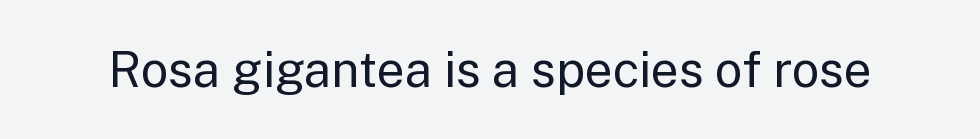
{"serif": "no", "italic": "no", "bold": "no", "weight": "regular", "width": "normal", "stroke_contrast": "low", "x_height": "medium", "monospaced": "no", "underline": "no", "letter_spacing": "normal", "letter_spacing_em": 0.0, "glyph_px": 49}
